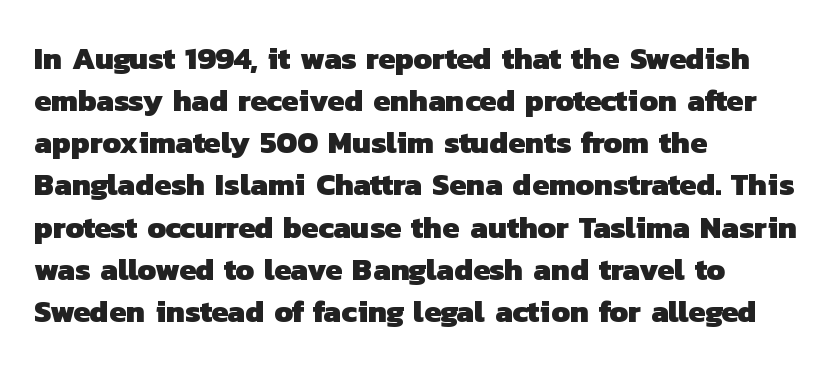
Q: Is the text bold? A: Yes.
Q: Is the typeface a serif or a sans-serif typeface? A: Sans-serif.
Q: Is the text underlined? A: No.
Q: How is the paragraph aligned? A: Left-aligned.
Q: Is the spacing between letters normal or unusually wide? A: Normal.
Q: Is the spacing between lines tight, normal or loose? A: Normal.
Q: Width (condensed, normal, or wide)? A: Normal.
Q: Stroke contrast? A: Low.
Q: x-height? A: Medium.
Q: Monospaced? A: No.
